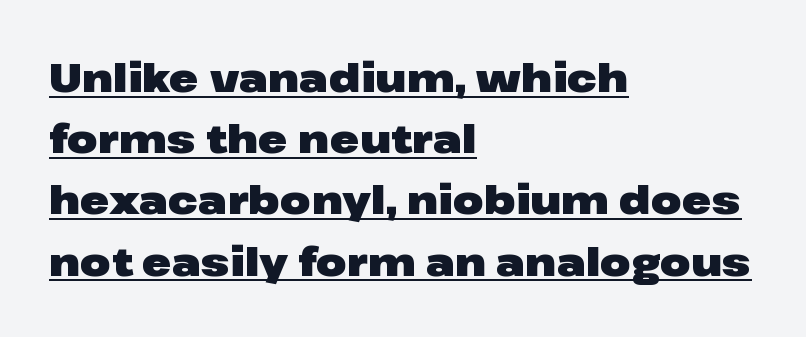
Q: Is the text bold? A: Yes.
Q: Is the text italic (slanted)? A: No, it is upright.
Q: Is the typeface a serif or a sans-serif typeface? A: Sans-serif.
Q: Is the text underlined? A: Yes.
Q: How is the paragraph aligned? A: Left-aligned.
Q: Is the spacing between letters normal or unusually wide? A: Normal.
Q: Is the spacing between lines tight, normal or loose? A: Normal.
Q: Width (condensed, normal, or wide)? A: Wide.
Q: Stroke contrast? A: Low.
Q: x-height? A: Medium.
Q: Monospaced? A: No.
